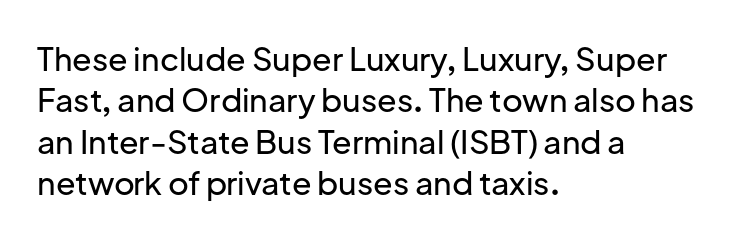
Q: Is the text italic (slanted)? A: No, it is upright.
Q: Is the typeface a serif or a sans-serif typeface? A: Sans-serif.
Q: Is the text underlined? A: No.
Q: How is the paragraph aligned? A: Left-aligned.
Q: Is the spacing between letters normal or unusually wide? A: Normal.
Q: Is the spacing between lines tight, normal or loose? A: Normal.
Q: Width (condensed, normal, or wide)? A: Normal.
Q: Stroke contrast? A: Low.
Q: x-height? A: Medium.
Q: Monospaced? A: No.
